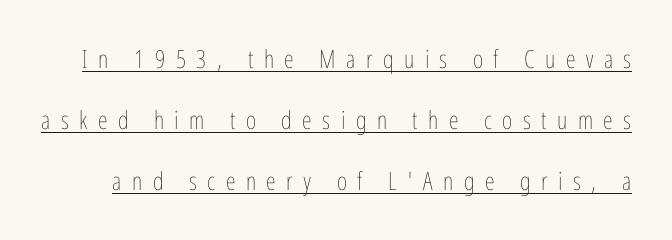
Q: Is the text bold? A: No.
Q: Is the text italic (slanted)? A: No, it is upright.
Q: Is the text underlined? A: Yes.
Q: Is the spacing between letters normal or unusually wide? A: Unusually wide.
Q: Is the spacing between lines tight, normal or loose? A: Loose.
